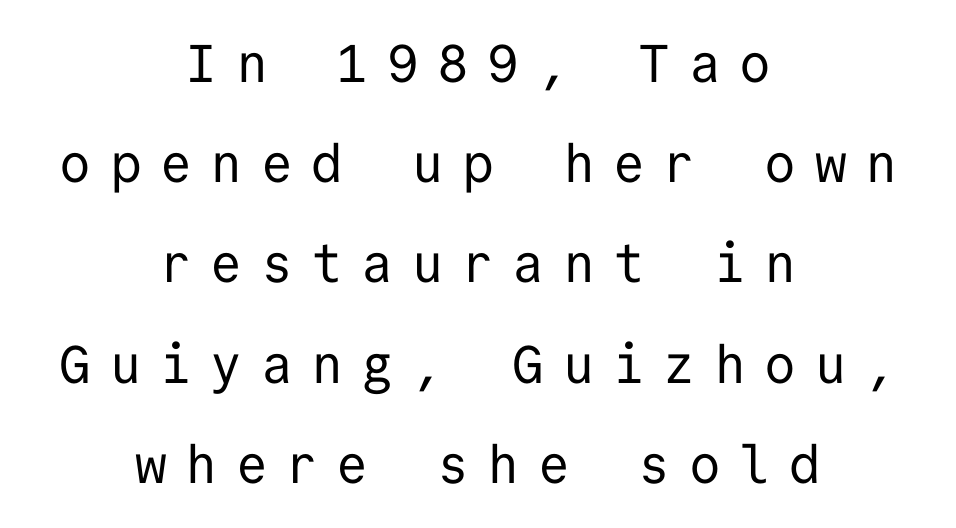
{"serif": "no", "italic": "no", "bold": "no", "weight": "regular", "width": "normal", "stroke_contrast": "low", "x_height": "medium", "monospaced": "yes", "underline": "no", "align": "center", "line_spacing_ratio": 1.89, "letter_spacing": "wide", "letter_spacing_em": 0.35, "glyph_px": 53}
